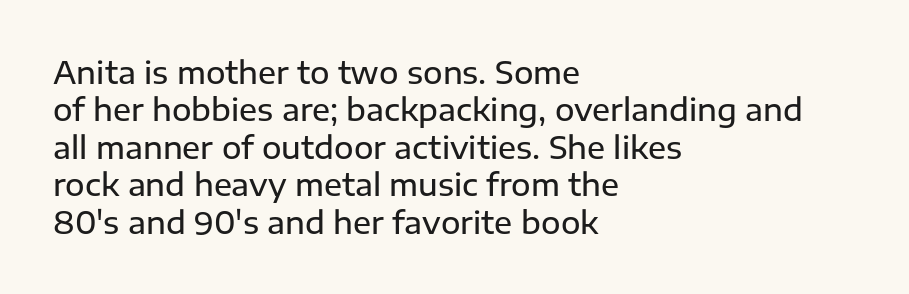
Q: Is the text bold? A: Semi-bold.
Q: Is the text italic (slanted)? A: No, it is upright.
Q: Is the typeface a serif or a sans-serif typeface? A: Sans-serif.
Q: Is the text underlined? A: No.
Q: How is the paragraph aligned? A: Left-aligned.
Q: Is the spacing between letters normal or unusually wide? A: Normal.
Q: Is the spacing between lines tight, normal or loose? A: Normal.
Q: Width (condensed, normal, or wide)? A: Normal.
Q: Stroke contrast? A: Low.
Q: x-height? A: Medium.
Q: Monospaced? A: No.
